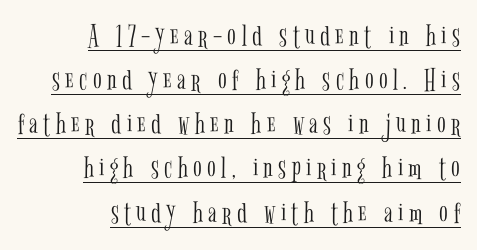
Q: Is the text bold? A: No.
Q: Is the text italic (slanted)? A: No, it is upright.
Q: Is the typeface a serif or a sans-serif typeface? A: Serif.
Q: Is the text underlined? A: Yes.
Q: How is the paragraph aligned? A: Right-aligned.
Q: Is the spacing between lines tight, normal or loose? A: Normal.
Q: Width (condensed, normal, or wide)? A: Condensed.
Q: Stroke contrast? A: Low.
Q: x-height? A: Medium.
Q: Monospaced? A: No.
